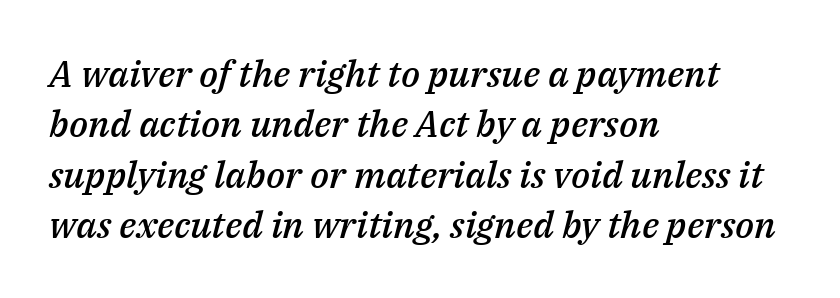
{"italic": "yes", "lean": "right", "slant_degrees": 14, "bold": "semi", "weight": "semibold", "width": "normal", "stroke_contrast": "medium", "x_height": "medium", "monospaced": "no", "underline": "no", "align": "left", "line_spacing": "normal", "line_spacing_ratio": 1.36, "letter_spacing": "normal", "letter_spacing_em": 0.0, "glyph_px": 37}
